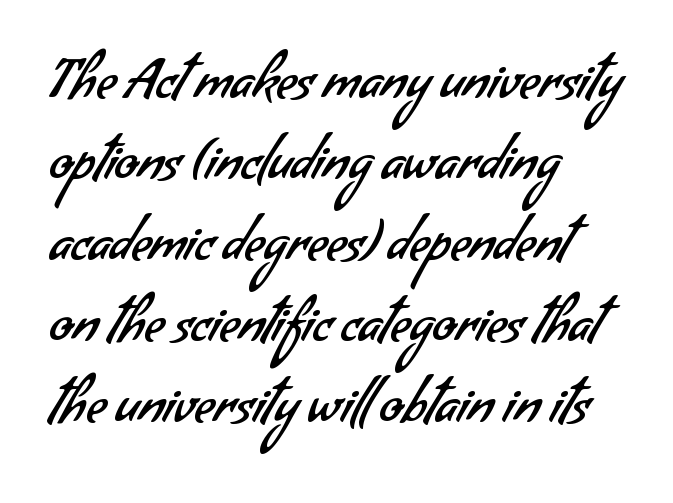
{"serif": "no", "bold": "no", "weight": "regular", "width": "normal", "stroke_contrast": "low", "x_height": "small", "monospaced": "no", "underline": "no", "align": "left", "line_spacing": "normal", "line_spacing_ratio": 1.5, "letter_spacing": "normal", "letter_spacing_em": 0.0, "glyph_px": 54}
